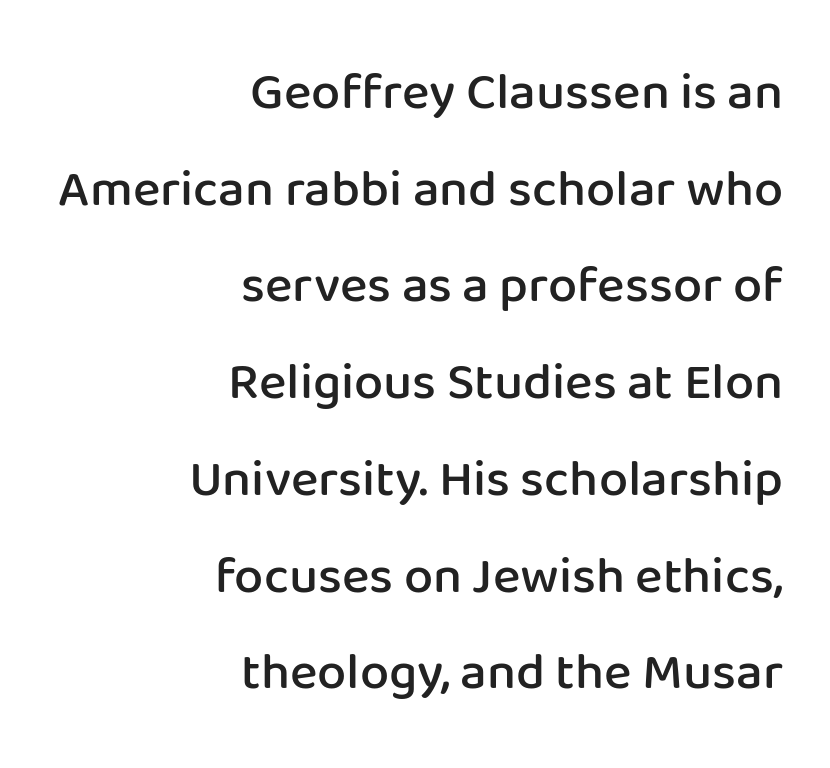
The type is set solid horizontally, with unmodified tracking. The text block is weighted toward the right margin, trailing off unevenly leftward. The glyphs are unaccompanied by any horizontal stroke below them. The rendering shows plain stroke endings on the letterforms — a sans-serif design. Quick note: not italic, upright.
